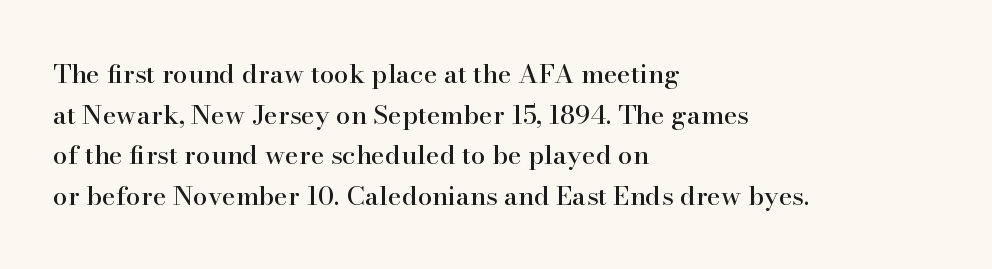
This rendering features lettering with no underline. How are the letters spaced? Ordinarily, with no added tracking. The setting favours the left margin, as ordinary paragraphs usually do. Does the lettering tilt? It doesn't — this is upright. Summary of vertical rhythm: regular, with standard interline spacing.
